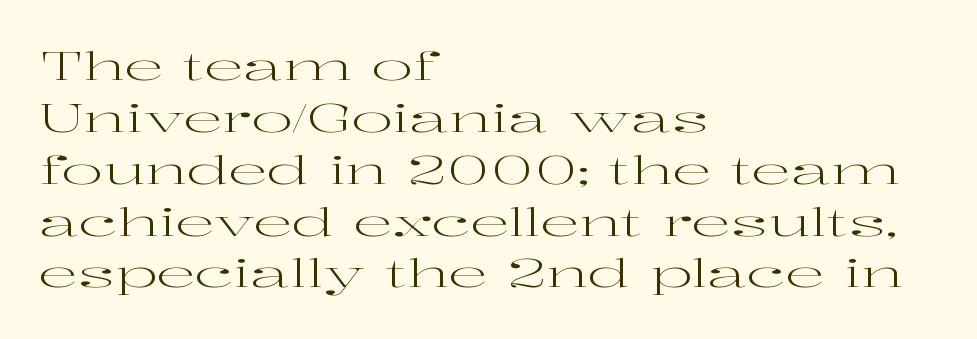
{"serif": "yes", "italic": "no", "bold": "no", "weight": "regular", "width": "wide", "stroke_contrast": "high", "x_height": "medium", "monospaced": "no", "underline": "no", "align": "left", "line_spacing": "normal", "line_spacing_ratio": 1.33, "letter_spacing": "normal", "letter_spacing_em": 0.0, "glyph_px": 39}
